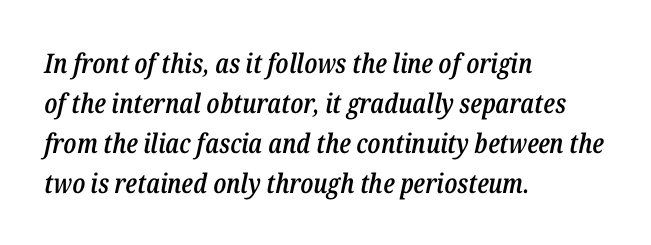
Vertical spacing — default. Summary of weight: moderately heavy, a semibold. The typesetter chose a ragged-right arrangement here. This sample uses plain, unmodified letter spacing. Slanted lettering throughout.
